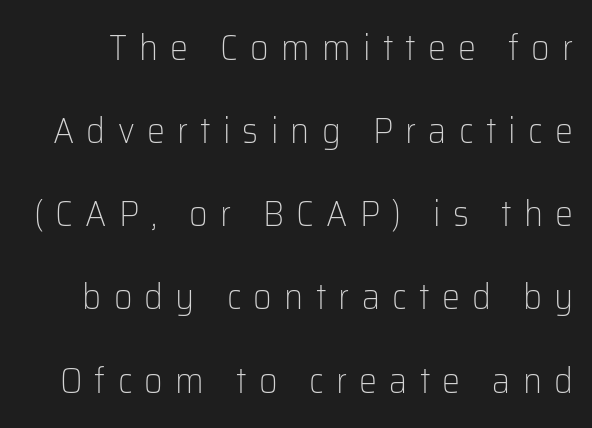
Is this a fixed-width face? No — the glyphs have proportional, varying widths. Baseline-to-baseline distance is far greater than the letter height. This sample uses expanded letter spacing, leaving extra air between glyphs. Nope, not italic — everything's standing straight.
